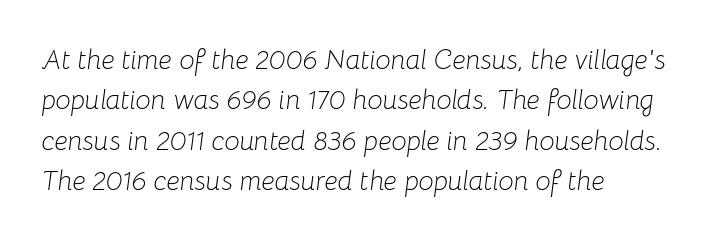
Q: Is the text bold? A: No.
Q: Is the text italic (slanted)? A: Yes, it leans right by about 8 degrees.
Q: Is the text underlined? A: No.
Q: Is the spacing between letters normal or unusually wide? A: Normal.
Q: Is the spacing between lines tight, normal or loose? A: Normal.
